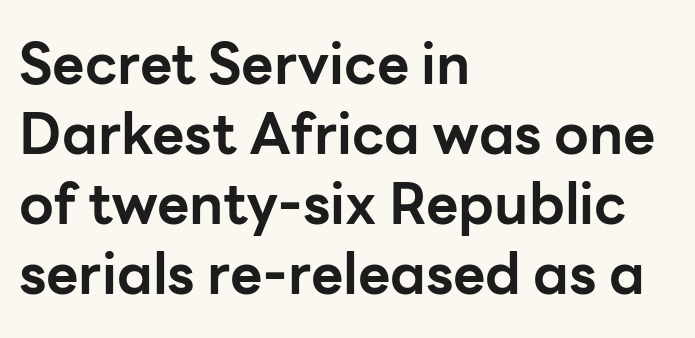
The image shows 56 px bold sans-serif type, upright; set left-aligned, normal line spacing (1.25x), normal letter spacing, not underlined; low stroke contrast and a medium x-height.
